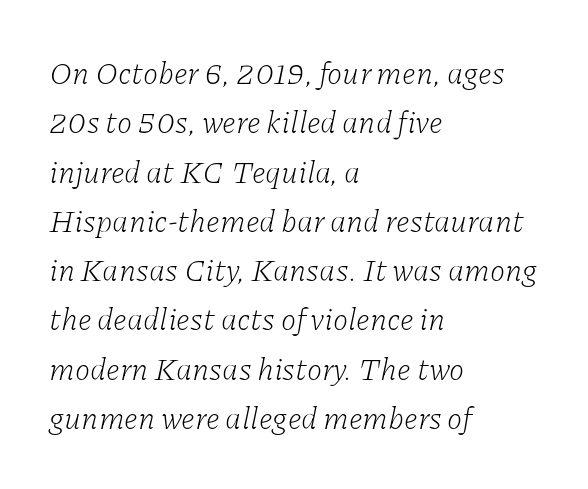
{"serif": "yes", "italic": "yes", "lean": "right", "slant_degrees": 11, "bold": "no", "weight": "light", "width": "normal", "stroke_contrast": "low", "x_height": "medium", "monospaced": "no", "underline": "no", "align": "left", "line_spacing": "normal", "line_spacing_ratio": 1.59, "letter_spacing": "normal", "letter_spacing_em": 0.0, "glyph_px": 31}
